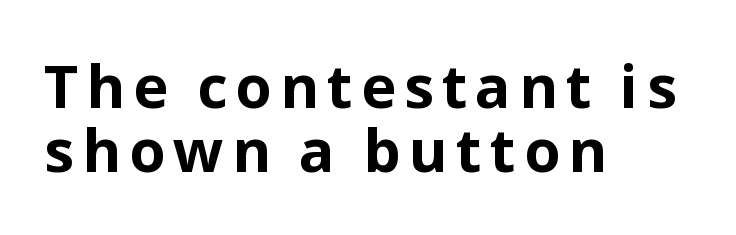
{"serif": "no", "italic": "no", "bold": "yes", "weight": "bold", "width": "normal", "stroke_contrast": "low", "x_height": "medium", "monospaced": "no", "underline": "no", "align": "left", "line_spacing": "tight", "line_spacing_ratio": 1.09, "glyph_px": 59}
